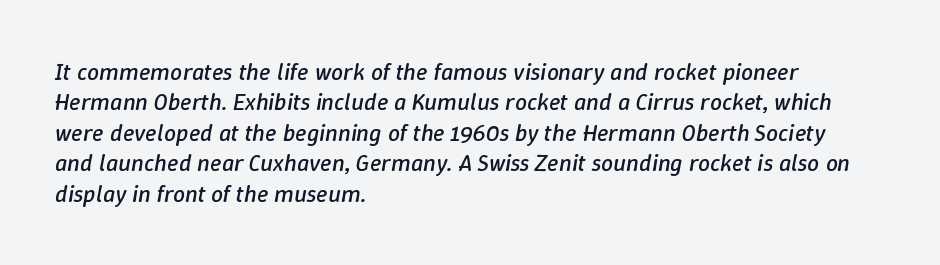
The typesetter chose a ragged-right arrangement here. The passage shown is not underscored anywhere. Is the type heavy? It reads as light-to-regular instead. Letter spacing: default. If you drew a line through each stem, it would be angled.
